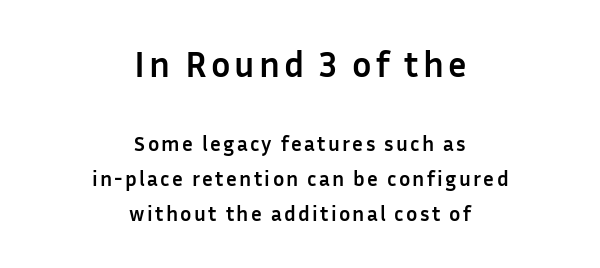
The image shows 36 px semibold sans-serif type, upright; set centered, normal line spacing (1.67x), not underlined; the first (top) block is 1.71x larger; low stroke contrast and a medium x-height.
